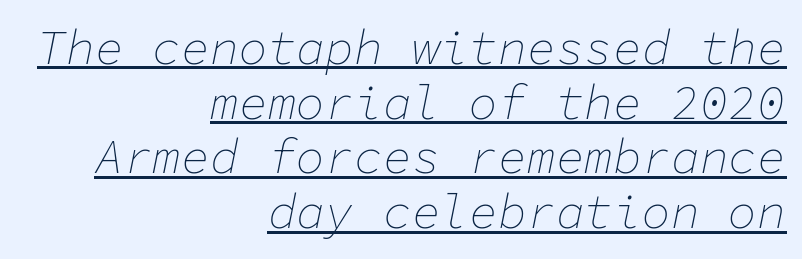
Q: Is the text bold? A: No.
Q: Is the text italic (slanted)? A: Yes, it leans right by about 11 degrees.
Q: Is the text underlined? A: Yes.
Q: How is the paragraph aligned? A: Right-aligned.
Q: Is the spacing between letters normal or unusually wide? A: Normal.
Q: Is the spacing between lines tight, normal or loose? A: Tight.
Q: Width (condensed, normal, or wide)? A: Normal.
Q: Stroke contrast? A: Low.
Q: x-height? A: Medium.
Q: Monospaced? A: Yes.
